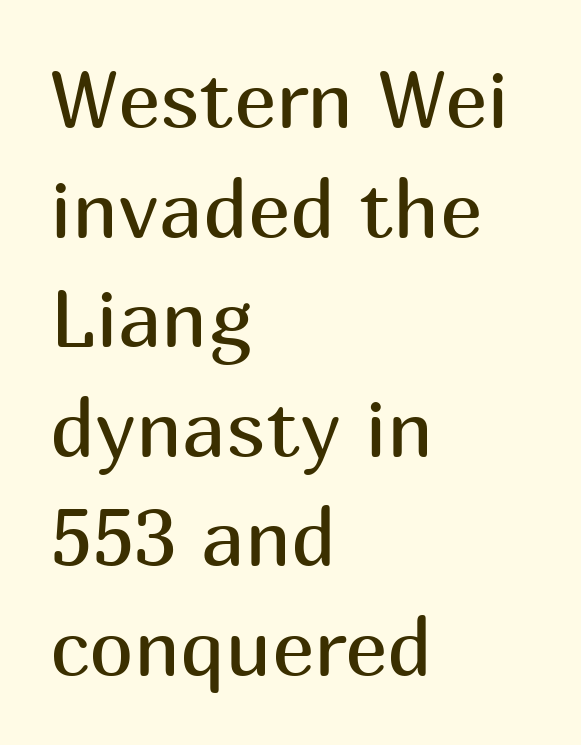
{"serif": "no", "italic": "no", "bold": "no", "weight": "regular", "width": "normal", "stroke_contrast": "medium", "x_height": "medium", "monospaced": "no", "underline": "no", "align": "left", "line_spacing": "normal", "line_spacing_ratio": 1.37, "letter_spacing": "normal", "letter_spacing_em": 0.0, "glyph_px": 80}
